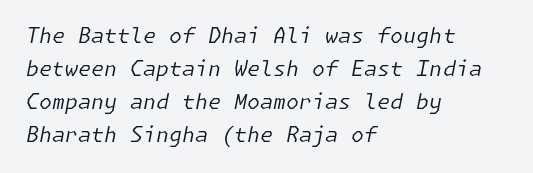
Q: Is the text bold? A: No.
Q: Is the text italic (slanted)? A: Yes, it leans right by about 11 degrees.
Q: Is the text underlined? A: No.
Q: How is the paragraph aligned? A: Left-aligned.
Q: Is the spacing between letters normal or unusually wide? A: Normal.
Q: Is the spacing between lines tight, normal or loose? A: Normal.
